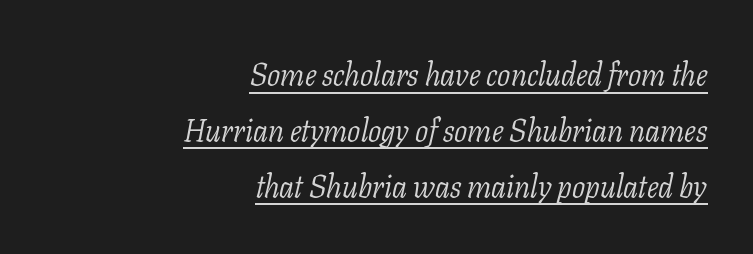
Q: Is the text bold? A: No.
Q: Is the text italic (slanted)? A: Yes, it leans right by about 11 degrees.
Q: Is the typeface a serif or a sans-serif typeface? A: Serif.
Q: Is the text underlined? A: Yes.
Q: How is the paragraph aligned? A: Right-aligned.
Q: Is the spacing between letters normal or unusually wide? A: Normal.
Q: Width (condensed, normal, or wide)? A: Normal.
Q: Stroke contrast? A: Low.
Q: x-height? A: Medium.
Q: Monospaced? A: No.
